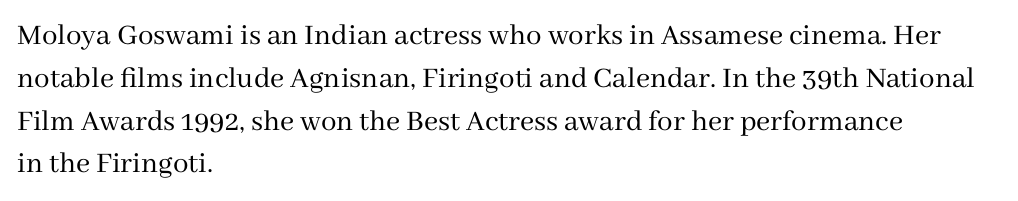
The image shows 31 px regular-weight serif type, upright; set left-aligned, normal line spacing (1.38x), normal letter spacing, not underlined; medium stroke contrast and a medium x-height.
